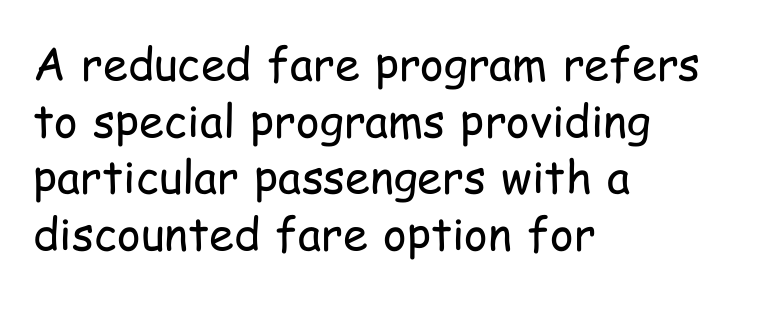
{"serif": "no", "italic": "no", "bold": "no", "weight": "regular", "width": "condensed", "stroke_contrast": "low", "x_height": "medium", "monospaced": "no", "underline": "no", "align": "left", "line_spacing": "normal", "line_spacing_ratio": 1.26, "letter_spacing": "normal", "letter_spacing_em": 0.0, "glyph_px": 45}
